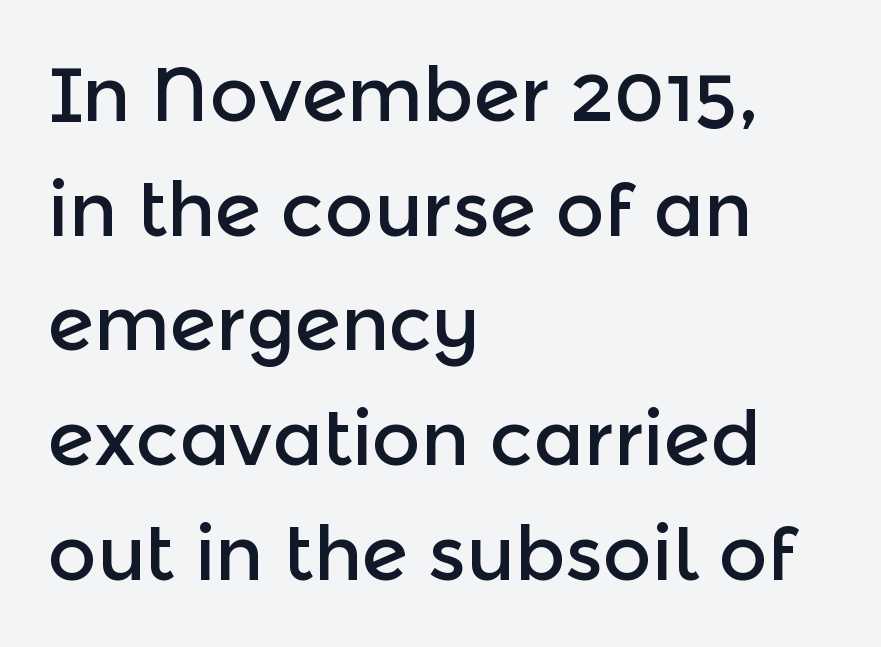
{"serif": "no", "italic": "no", "width": "normal", "x_height": "medium", "monospaced": "no", "underline": "no", "align": "left", "line_spacing": "normal", "line_spacing_ratio": 1.53, "letter_spacing": "normal", "letter_spacing_em": 0.0, "glyph_px": 75}
